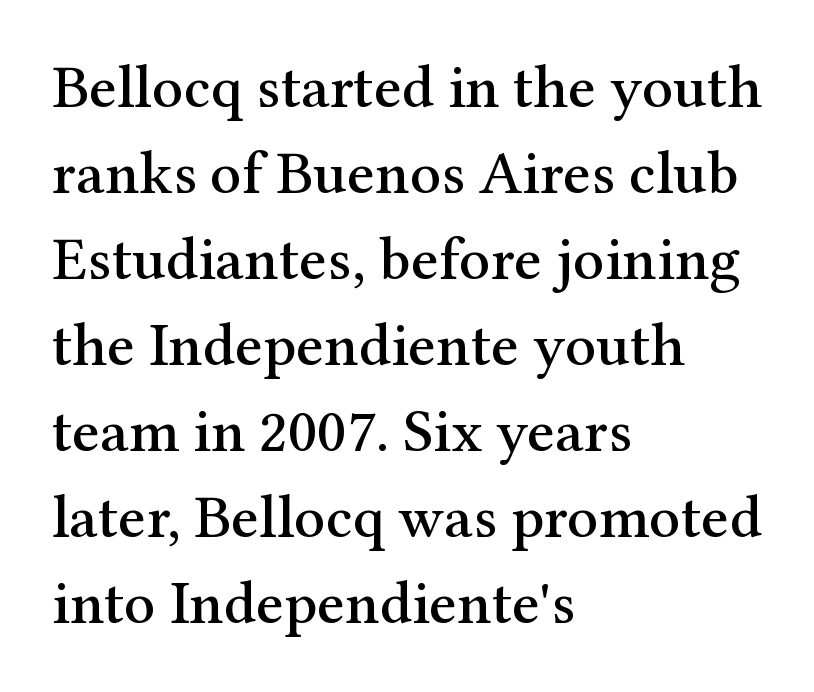
{"serif": "yes", "italic": "no", "width": "normal", "stroke_contrast": "medium", "x_height": "medium", "monospaced": "no", "underline": "no", "align": "left", "line_spacing": "normal", "line_spacing_ratio": 1.41, "letter_spacing": "normal", "letter_spacing_em": 0.0, "glyph_px": 61}
